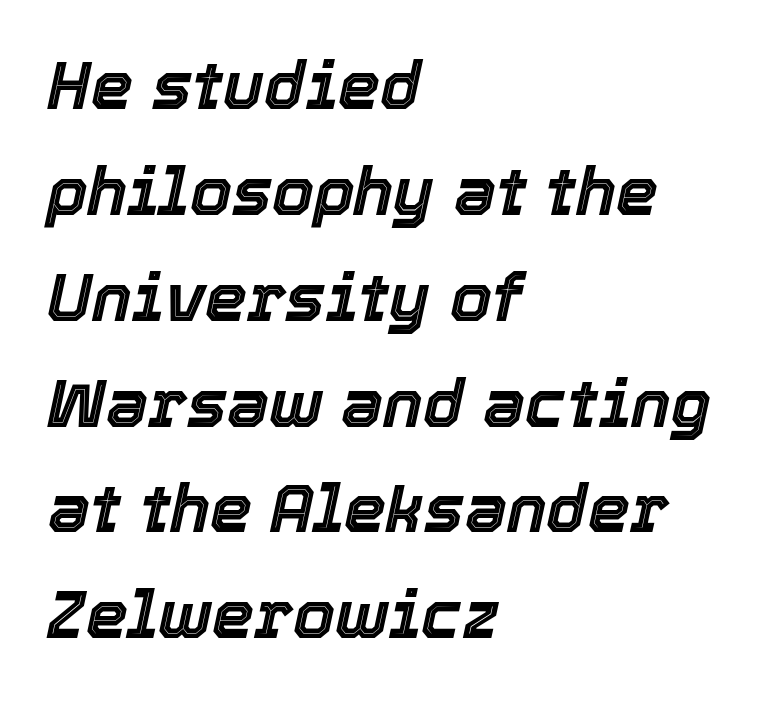
{"italic": "yes", "lean": "right", "slant_degrees": 12, "width": "normal", "x_height": "medium", "monospaced": "no", "underline": "no", "align": "left", "line_spacing": "normal", "line_spacing_ratio": 1.58, "letter_spacing": "normal", "letter_spacing_em": 0.0, "glyph_px": 67}
